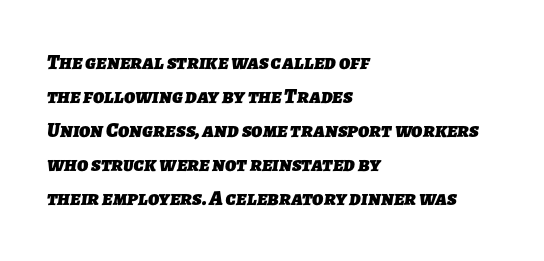
The image shows 21 px bold type; set left-aligned, normal line spacing (1.62x), normal letter spacing, not underlined.
